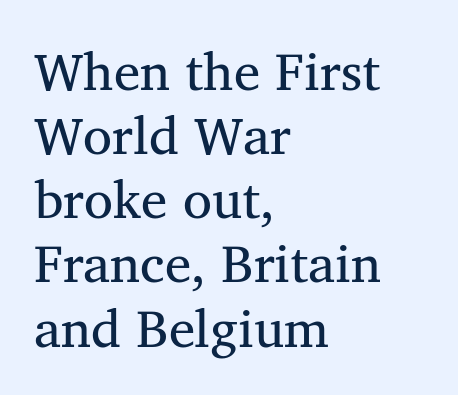
Q: Is the text bold? A: No.
Q: Is the text italic (slanted)? A: No, it is upright.
Q: Is the typeface a serif or a sans-serif typeface? A: Serif.
Q: Is the text underlined? A: No.
Q: How is the paragraph aligned? A: Left-aligned.
Q: Is the spacing between letters normal or unusually wide? A: Normal.
Q: Width (condensed, normal, or wide)? A: Normal.
Q: Stroke contrast? A: Medium.
Q: x-height? A: Medium.
Q: Monospaced? A: No.
